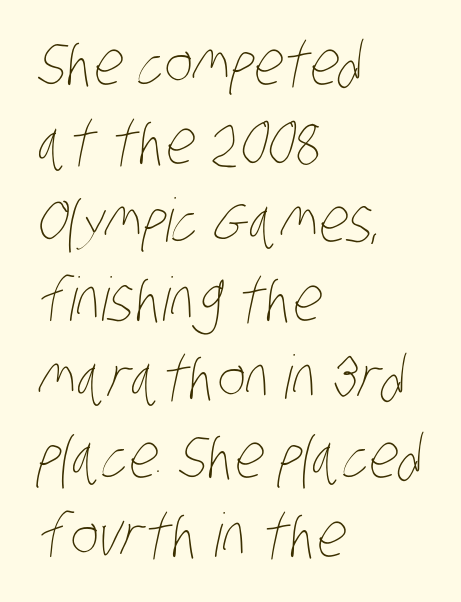
The image shows 60 px thin, condensed type; set left-aligned, normal line spacing (1.31x), normal letter spacing, not underlined; low stroke contrast and a large x-height.
